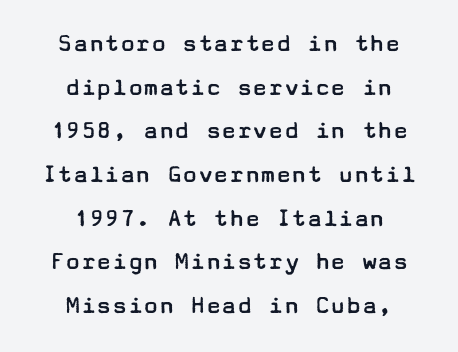
Students, observe: this is what conventionally led text looks like. Casual observation: everything's sitting right in the middle. Just letters on the line, the space beneath them empty. Vertical strokes here are truly vertical.
